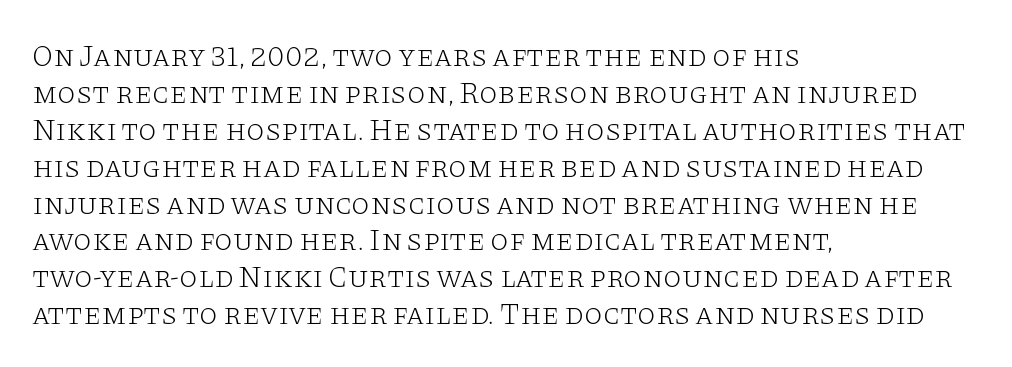
Q: Is the text bold? A: No.
Q: Is the text italic (slanted)? A: No, it is upright.
Q: Is the typeface a serif or a sans-serif typeface? A: Serif.
Q: Is the text underlined? A: No.
Q: How is the paragraph aligned? A: Left-aligned.
Q: Is the spacing between letters normal or unusually wide? A: Normal.
Q: Width (condensed, normal, or wide)? A: Wide.
Q: Stroke contrast? A: Low.
Q: x-height? A: Large.
Q: Monospaced? A: No.
